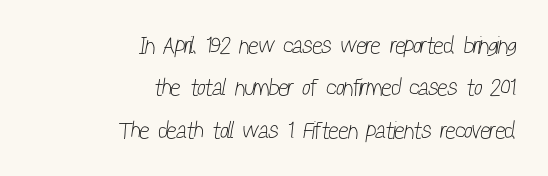
Q: Is the text bold? A: No.
Q: Is the text underlined? A: No.
Q: How is the paragraph aligned? A: Right-aligned.
Q: Is the spacing between letters normal or unusually wide? A: Normal.
